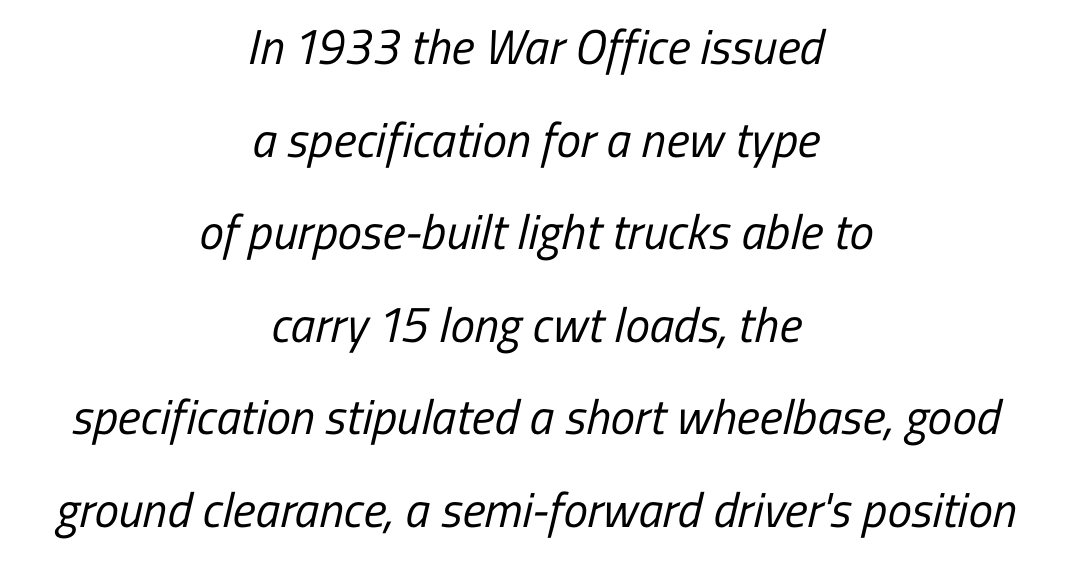
The image shows 49 px regular-weight, condensed sans-serif type; set centered, line spacing 1.89x, normal letter spacing, not underlined; low stroke contrast and a medium x-height.
